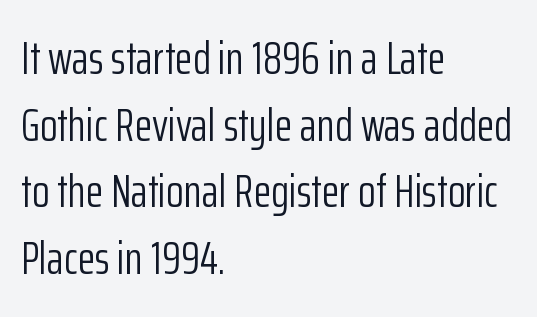
The image shows 46 px light, condensed sans-serif type, upright; set left-aligned, normal line spacing (1.45x), normal letter spacing, not underlined; low stroke contrast and a medium x-height.
